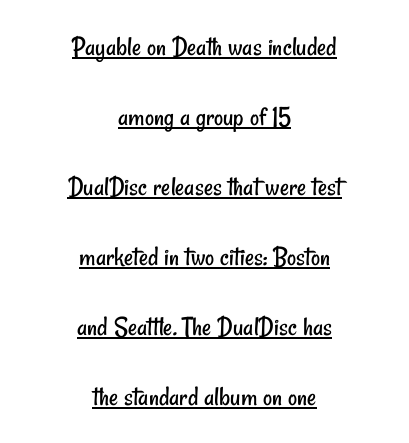
Q: Is the text bold? A: No.
Q: Is the typeface a serif or a sans-serif typeface? A: Sans-serif.
Q: Is the text underlined? A: Yes.
Q: How is the paragraph aligned? A: Centered.
Q: Is the spacing between letters normal or unusually wide? A: Normal.
Q: Is the spacing between lines tight, normal or loose? A: Loose.
Q: Width (condensed, normal, or wide)? A: Condensed.
Q: Stroke contrast? A: Low.
Q: x-height? A: Small.
Q: Monospaced? A: No.
